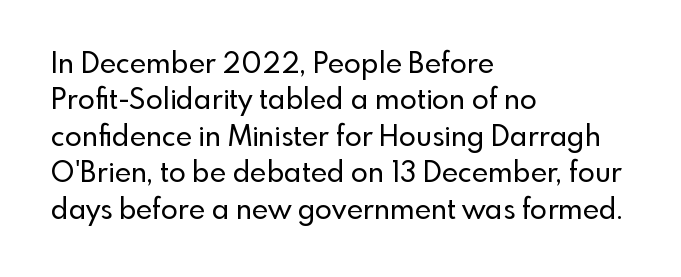
{"serif": "no", "italic": "no", "width": "normal", "x_height": "small", "monospaced": "no", "underline": "no", "align": "left", "line_spacing": "normal", "line_spacing_ratio": 1.3, "letter_spacing": "normal", "letter_spacing_em": 0.0, "glyph_px": 28}
